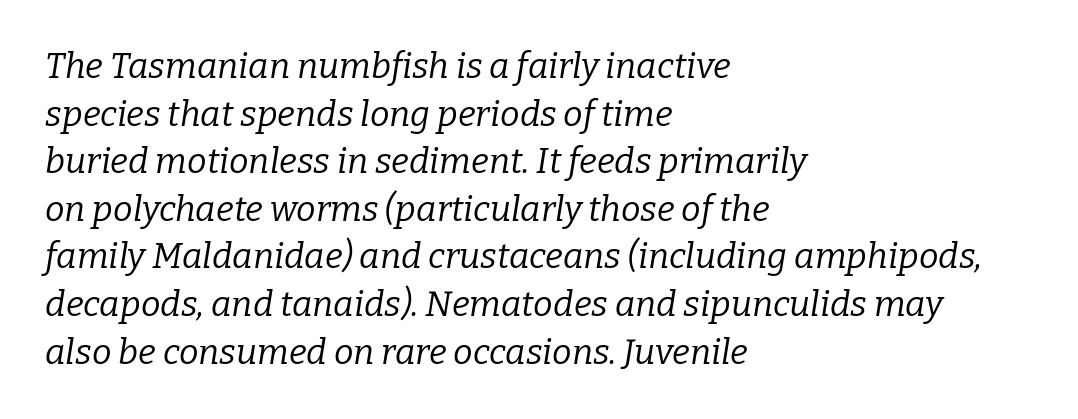
{"serif": "yes", "italic": "yes", "lean": "right", "slant_degrees": 9, "bold": "no", "weight": "regular", "width": "normal", "stroke_contrast": "low", "x_height": "medium", "monospaced": "no", "underline": "no", "align": "left", "line_spacing": "normal", "line_spacing_ratio": 1.36, "letter_spacing": "normal", "letter_spacing_em": 0.0, "glyph_px": 35}
